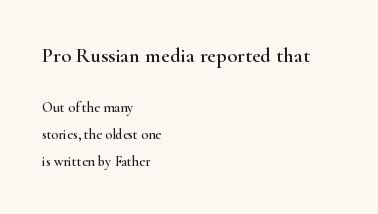
Q: Is the text italic (slanted)? A: No, it is upright.
Q: Is the text underlined? A: No.
Q: How is the paragraph aligned? A: Left-aligned.
Q: Is the spacing between letters normal or unusually wide? A: Normal.
Q: Is the spacing between lines tight, normal or loose? A: Loose.
Q: Which block of text is set in a larger size, the first (top) or the second (bottom)? A: The first (top) one.
